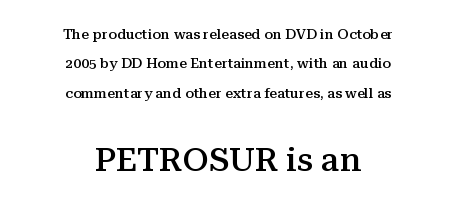
The image shows 33 px semibold serif type, upright; set centered, loose line spacing (2.09x), normal letter spacing, not underlined; the second (bottom) block is 2.36x larger; medium stroke contrast and a medium x-height.
